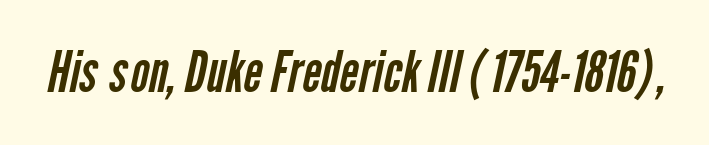
{"serif": "no", "bold": "no", "weight": "regular", "width": "condensed", "stroke_contrast": "low", "x_height": "medium", "monospaced": "no", "underline": "no", "letter_spacing": "normal", "letter_spacing_em": 0.0, "glyph_px": 57}
